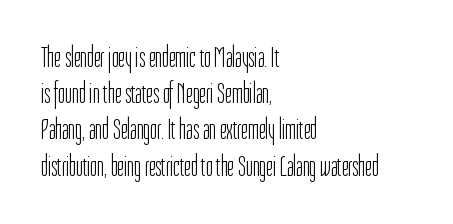
{"serif": "no", "italic": "no", "bold": "no", "weight": "light", "width": "condensed", "stroke_contrast": "low", "x_height": "medium", "monospaced": "no", "underline": "no", "align": "left", "line_spacing": "normal", "line_spacing_ratio": 1.25, "letter_spacing": "normal", "letter_spacing_em": 0.0, "glyph_px": 29}
